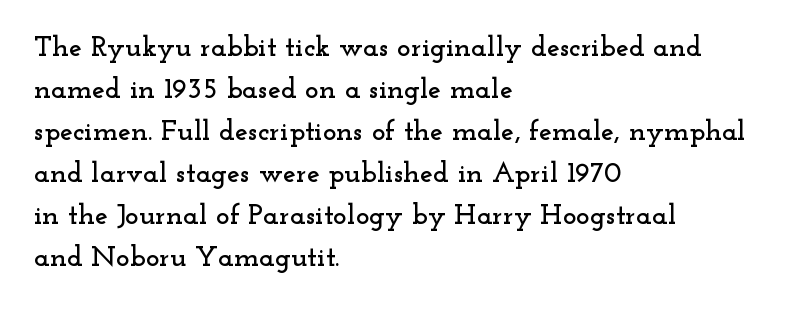
Q: Is the text italic (slanted)? A: No, it is upright.
Q: Is the typeface a serif or a sans-serif typeface? A: Serif.
Q: Is the text underlined? A: No.
Q: How is the paragraph aligned? A: Left-aligned.
Q: Is the spacing between letters normal or unusually wide? A: Normal.
Q: Is the spacing between lines tight, normal or loose? A: Normal.
Q: Width (condensed, normal, or wide)? A: Wide.
Q: Stroke contrast? A: Low.
Q: x-height? A: Small.
Q: Monospaced? A: No.
